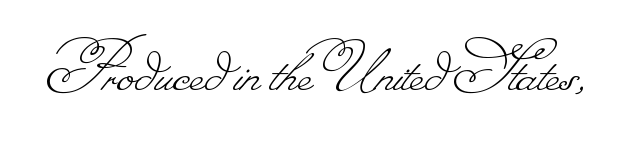
The image shows 78 px thin type; set normal letter spacing, not underlined; low stroke contrast.
